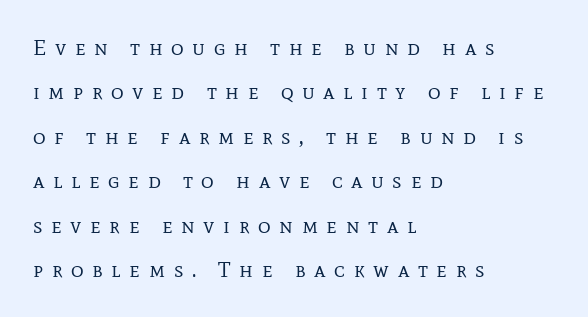
Layout note: lines flush left. Unlike italic type, these characters show no tilt at all. Baseline-to-baseline distance is far greater than the letter height. The passage shown is not underscored anywhere. The horizontal fit of the characters is loose and conspicuously gappy.
